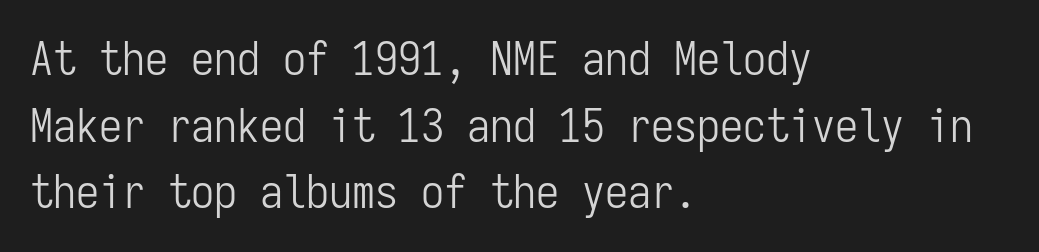
Q: Is the text bold? A: No.
Q: Is the text italic (slanted)? A: No, it is upright.
Q: Is the typeface a serif or a sans-serif typeface? A: Sans-serif.
Q: Is the text underlined? A: No.
Q: How is the paragraph aligned? A: Left-aligned.
Q: Is the spacing between letters normal or unusually wide? A: Normal.
Q: Is the spacing between lines tight, normal or loose? A: Normal.
Q: Width (condensed, normal, or wide)? A: Condensed.
Q: Stroke contrast? A: Low.
Q: x-height? A: Medium.
Q: Monospaced? A: Yes.
